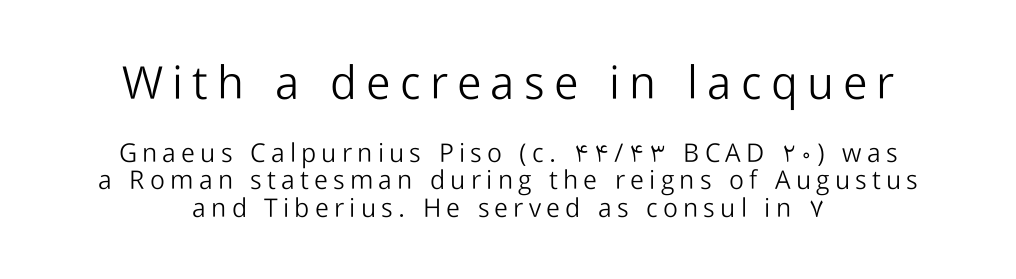
{"serif": "no", "italic": "no", "bold": "no", "weight": "light", "width": "normal", "stroke_contrast": "low", "x_height": "medium", "monospaced": "no", "underline": "no", "align": "center", "line_spacing": "tight", "line_spacing_ratio": 1.05, "letter_spacing": "wide", "letter_spacing_em": 0.2, "larger_block": "first", "size_ratio": 1.77, "glyph_px": 46}
